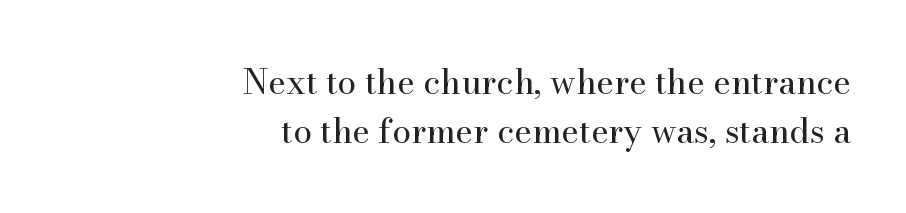
The image shows 34 px regular-weight serif type, upright; set right-aligned, normal line spacing (1.45x), normal letter spacing, not underlined; high stroke contrast and a small x-height.
